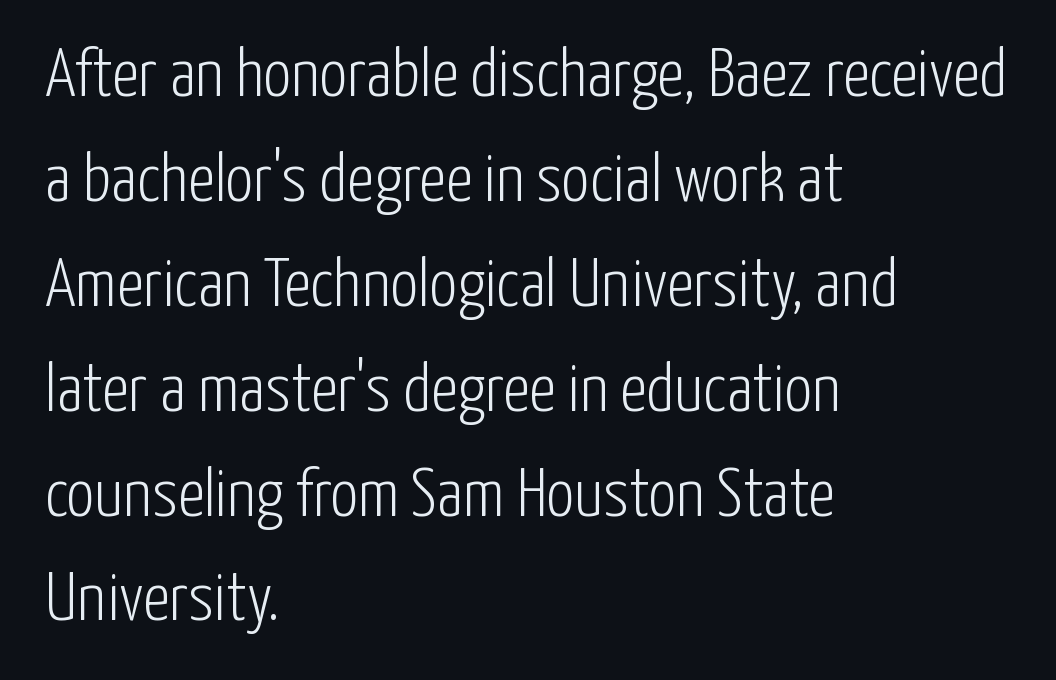
Q: Is the text bold? A: No.
Q: Is the text italic (slanted)? A: No, it is upright.
Q: Is the typeface a serif or a sans-serif typeface? A: Sans-serif.
Q: Is the text underlined? A: No.
Q: How is the paragraph aligned? A: Left-aligned.
Q: Is the spacing between letters normal or unusually wide? A: Normal.
Q: Is the spacing between lines tight, normal or loose? A: Normal.
Q: Width (condensed, normal, or wide)? A: Condensed.
Q: Stroke contrast? A: Low.
Q: x-height? A: Medium.
Q: Monospaced? A: No.
